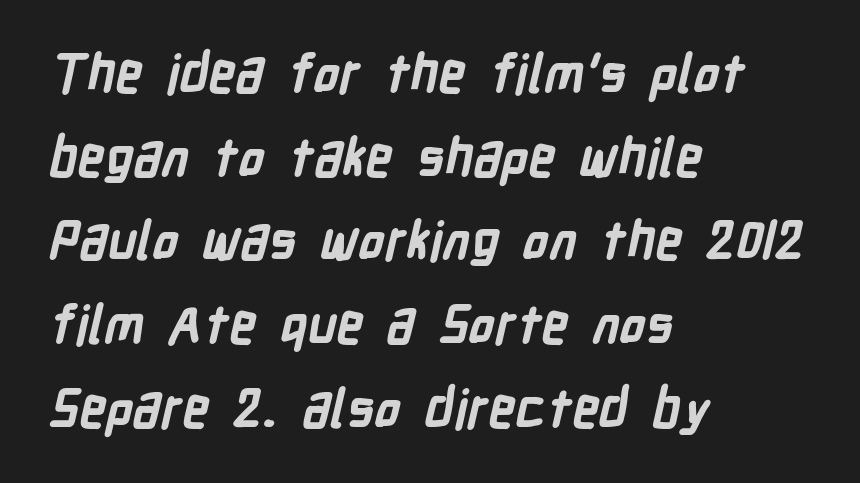
Q: Is the text bold? A: Yes.
Q: Is the typeface a serif or a sans-serif typeface? A: Sans-serif.
Q: Is the text underlined? A: No.
Q: How is the paragraph aligned? A: Left-aligned.
Q: Is the spacing between letters normal or unusually wide? A: Normal.
Q: Is the spacing between lines tight, normal or loose? A: Normal.
Q: Width (condensed, normal, or wide)? A: Condensed.
Q: Stroke contrast? A: Low.
Q: x-height? A: Medium.
Q: Monospaced? A: No.
